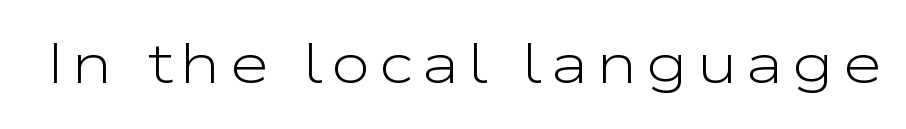
{"serif": "no", "italic": "no", "bold": "no", "weight": "light", "width": "wide", "stroke_contrast": "low", "x_height": "medium", "monospaced": "no", "underline": "no", "glyph_px": 57}
